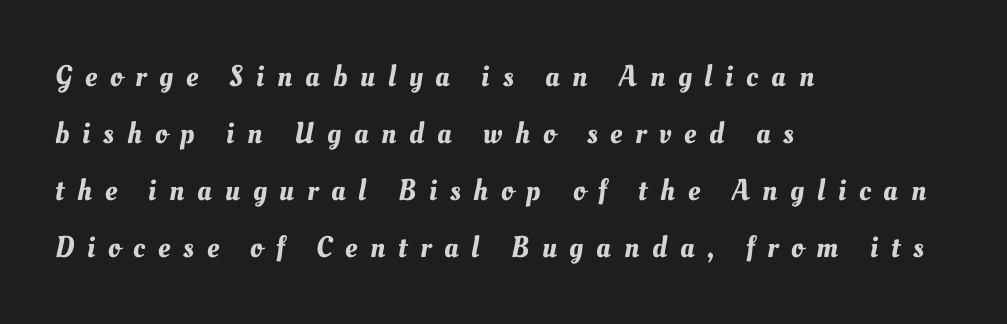
In terms of leading, this rendering errs on the spacious side. These lines have a slow, spaced-out rhythm from letter to letter. Spacing verdict: proportional, widths tailored to each character. Left-aligned paragraph, ragged on the right.
